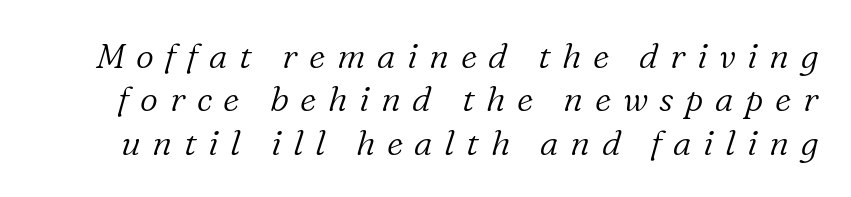
Note: serifs present on the glyphs. The baseline area is clear. Does extra space separate the letters? Yes, quite a lot of it. Designer's note — italics engaged.
